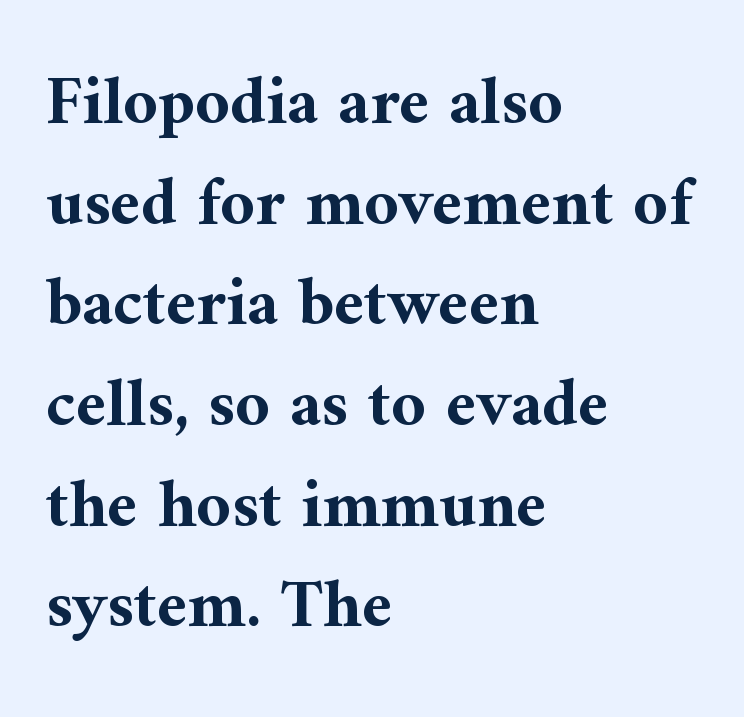
The image shows 68 px bold serif type, upright; set left-aligned, normal line spacing (1.48x), normal letter spacing, not underlined; medium stroke contrast and a medium x-height.
